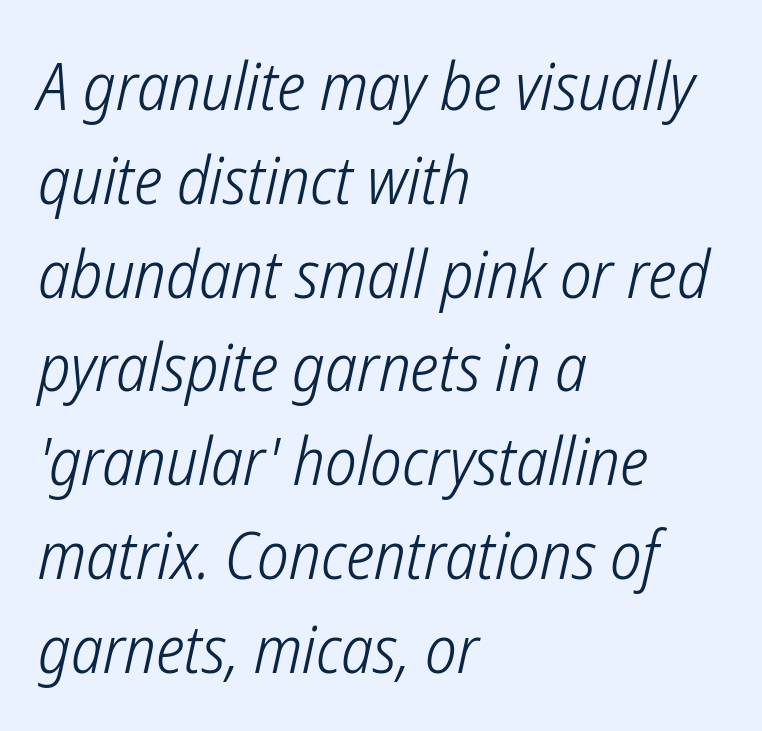
Q: Is the text bold? A: No.
Q: Is the typeface a serif or a sans-serif typeface? A: Sans-serif.
Q: Is the text underlined? A: No.
Q: How is the paragraph aligned? A: Left-aligned.
Q: Is the spacing between letters normal or unusually wide? A: Normal.
Q: Is the spacing between lines tight, normal or loose? A: Normal.
Q: Width (condensed, normal, or wide)? A: Condensed.
Q: Stroke contrast? A: Low.
Q: x-height? A: Medium.
Q: Monospaced? A: No.
